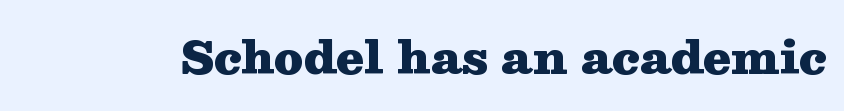
{"serif": "yes", "italic": "no", "bold": "yes", "weight": "heavy", "width": "wide", "stroke_contrast": "medium", "x_height": "medium", "monospaced": "no", "underline": "no", "letter_spacing": "normal", "letter_spacing_em": 0.0, "glyph_px": 45}
